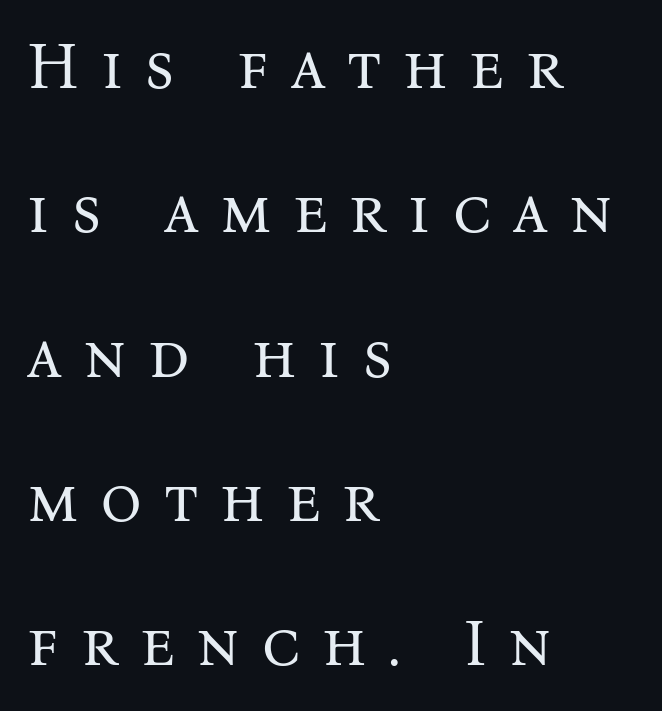
Q: Is the text bold? A: No.
Q: Is the text italic (slanted)? A: No, it is upright.
Q: Is the typeface a serif or a sans-serif typeface? A: Serif.
Q: Is the text underlined? A: No.
Q: How is the paragraph aligned? A: Left-aligned.
Q: Is the spacing between letters normal or unusually wide? A: Unusually wide.
Q: Is the spacing between lines tight, normal or loose? A: Loose.
Q: Width (condensed, normal, or wide)? A: Normal.
Q: Stroke contrast? A: Medium.
Q: x-height? A: Medium.
Q: Monospaced? A: No.
